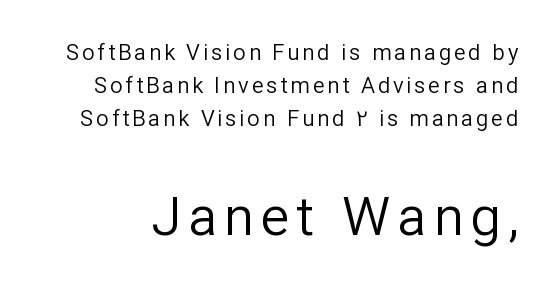
Has an underline been added? It has not. Posture: straight, roman, zero tilt. Does the type have serifs? No, each stem ends abruptly. Think of a printed novel: that variable character pitch is what you see here.
